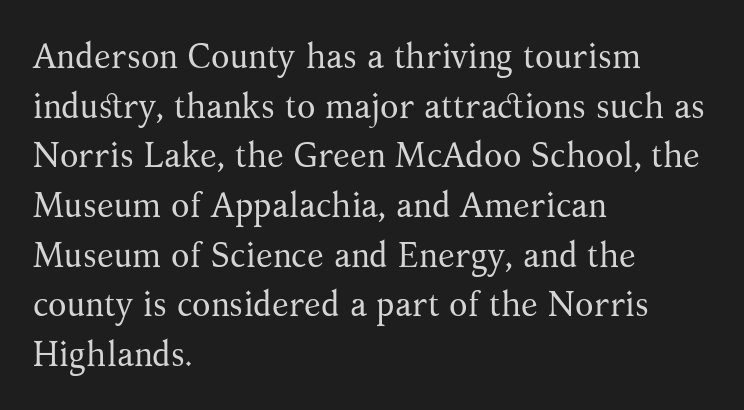
The typography opts for an upright posture over an oblique one. Descender tails drop into unmarked territory. Leftover space on each line is placed entirely after the last word. Think standard paragraph weight, or any step lighter than that. Each letter's strokes conclude with small projecting serifs.
